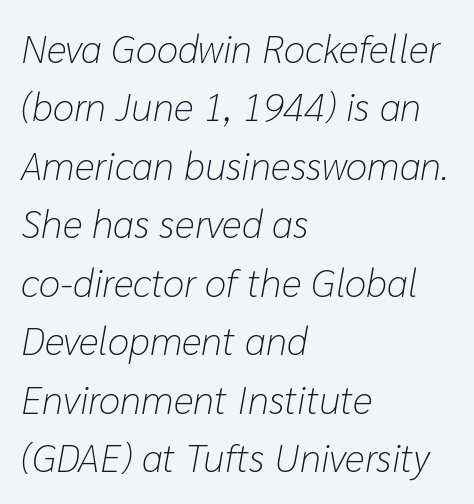
Q: Is the text bold? A: No.
Q: Is the text italic (slanted)? A: Yes, it leans right by about 10 degrees.
Q: Is the text underlined? A: No.
Q: How is the paragraph aligned? A: Left-aligned.
Q: Is the spacing between letters normal or unusually wide? A: Normal.
Q: Is the spacing between lines tight, normal or loose? A: Normal.
Q: Width (condensed, normal, or wide)? A: Normal.
Q: Stroke contrast? A: Low.
Q: x-height? A: Medium.
Q: Monospaced? A: No.
